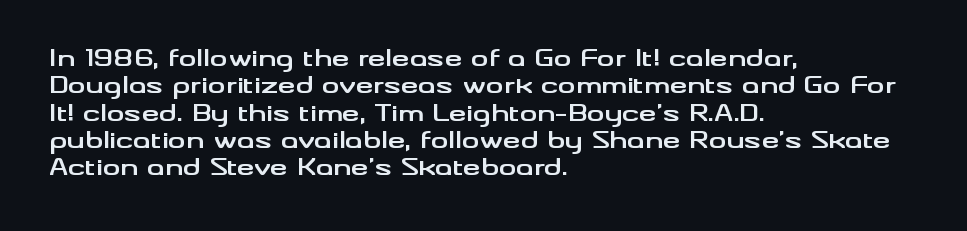
Q: Is the text bold? A: Yes.
Q: Is the text italic (slanted)? A: No, it is upright.
Q: Is the text underlined? A: No.
Q: How is the paragraph aligned? A: Left-aligned.
Q: Is the spacing between letters normal or unusually wide? A: Normal.
